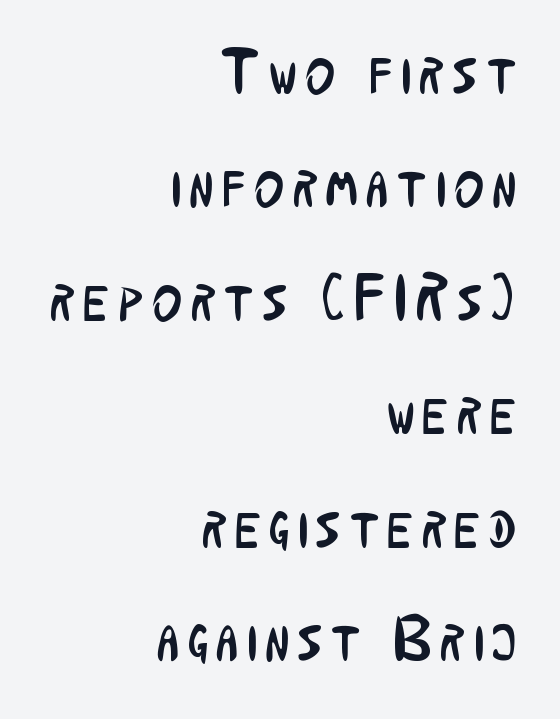
{"serif": "no", "italic": "no", "bold": "no", "weight": "regular", "width": "condensed", "stroke_contrast": "low", "x_height": "medium", "monospaced": "no", "underline": "no", "align": "right", "line_spacing_ratio": 1.8, "glyph_px": 63}
